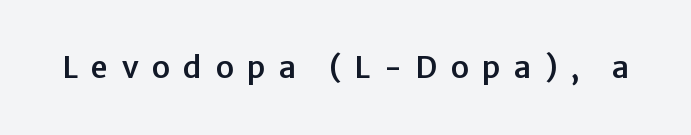
Nope, not italic — everything's standing straight. Are there feet on the stems? There aren't — it's a sans. Note the varied advance widths — an 'i' is clearly narrower than an 'm'. This sample uses expanded letter spacing, leaving extra air between glyphs.
